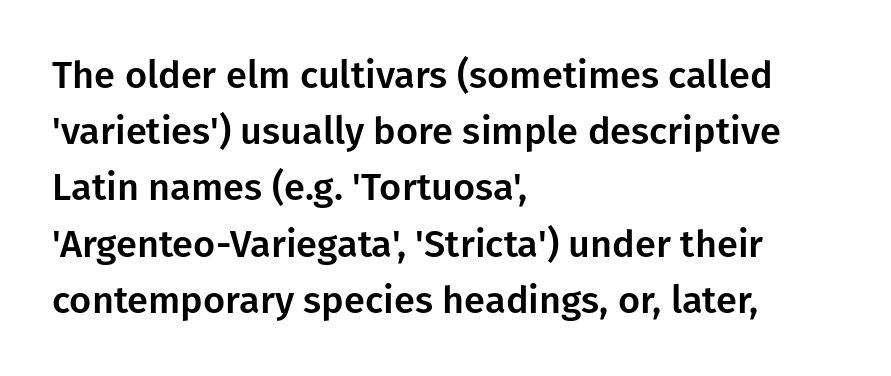
{"serif": "no", "italic": "no", "width": "normal", "stroke_contrast": "low", "x_height": "medium", "monospaced": "no", "underline": "no", "align": "left", "line_spacing": "normal", "line_spacing_ratio": 1.48, "letter_spacing": "normal", "letter_spacing_em": 0.0, "glyph_px": 38}
